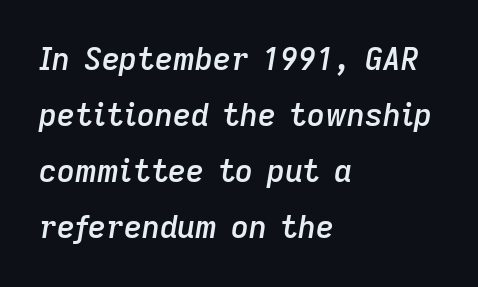
{"italic": "yes", "lean": "right", "slant_degrees": 9, "bold": "semi", "weight": "semibold", "width": "normal", "stroke_contrast": "low", "x_height": "medium", "monospaced": "no", "underline": "no", "align": "left", "line_spacing_ratio": 1.81, "letter_spacing": "normal", "letter_spacing_em": 0.0, "glyph_px": 31}
